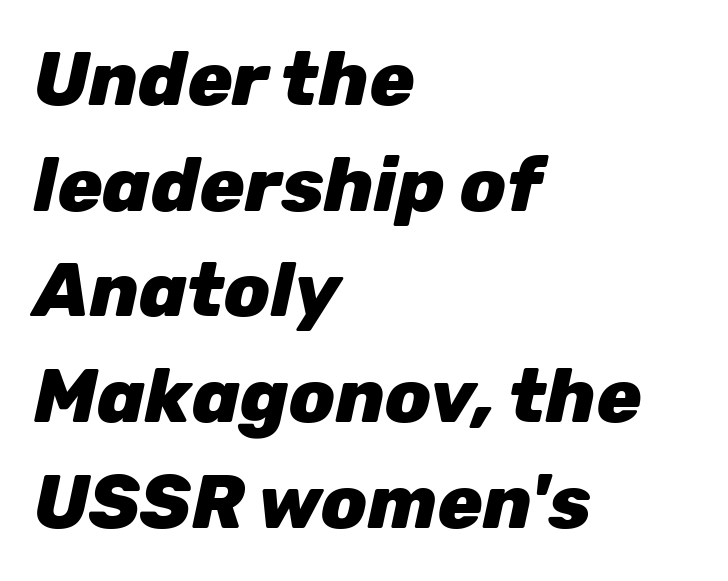
Q: Is the text bold? A: Yes.
Q: Is the text italic (slanted)? A: Yes, it leans right by about 12 degrees.
Q: Is the text underlined? A: No.
Q: How is the paragraph aligned? A: Left-aligned.
Q: Is the spacing between letters normal or unusually wide? A: Normal.
Q: Is the spacing between lines tight, normal or loose? A: Normal.
Q: Width (condensed, normal, or wide)? A: Normal.
Q: Stroke contrast? A: Low.
Q: x-height? A: Medium.
Q: Monospaced? A: No.
